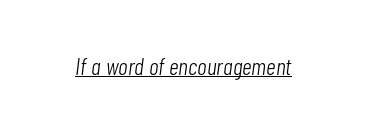
When letters slant like this, we call the style italic. The lettering is marked with a stroke running underneath it. This rendering leaves character spacing at its baseline value. The characters are drawn with everyday or finer stroke widths.
